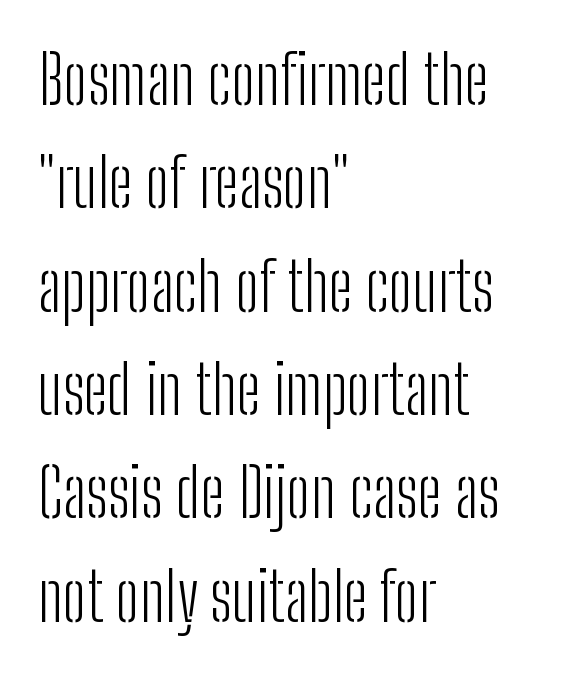
These lines are composed in type without serifs. Italic? Not at all — the glyphs are vertical. The vertical gap from one line to the next is medium. Is the type heavy? It reads as light-to-regular instead. A student would call this left alignment; a typographer would say flush left, rag right.
